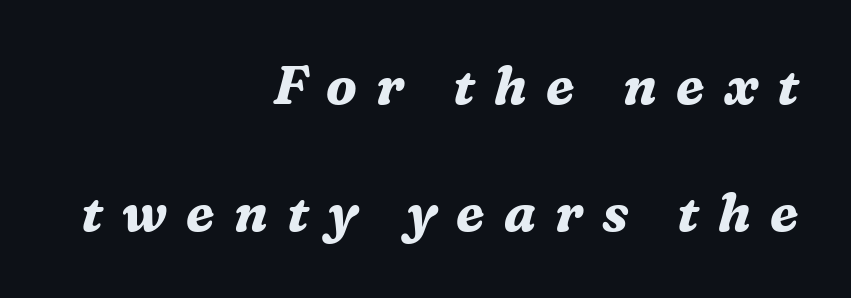
Q: Is the text bold? A: Yes.
Q: Is the text italic (slanted)? A: Yes, it leans right by about 16 degrees.
Q: Is the typeface a serif or a sans-serif typeface? A: Serif.
Q: Is the text underlined? A: No.
Q: How is the paragraph aligned? A: Right-aligned.
Q: Is the spacing between letters normal or unusually wide? A: Unusually wide.
Q: Is the spacing between lines tight, normal or loose? A: Loose.
Q: Width (condensed, normal, or wide)? A: Normal.
Q: Stroke contrast? A: Medium.
Q: x-height? A: Medium.
Q: Monospaced? A: No.
